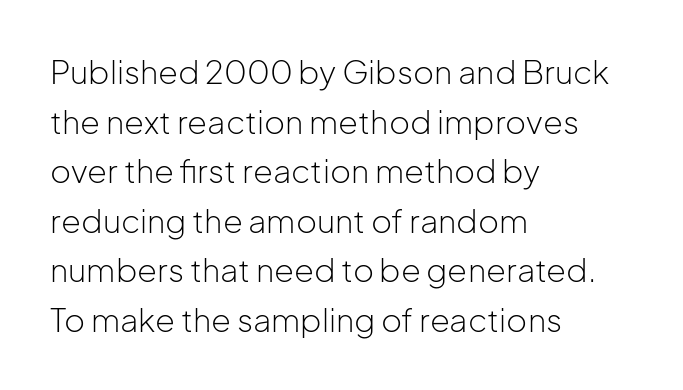
{"serif": "no", "italic": "no", "bold": "no", "weight": "light", "width": "normal", "stroke_contrast": "low", "x_height": "medium", "monospaced": "no", "underline": "no", "align": "left", "line_spacing": "normal", "line_spacing_ratio": 1.55, "letter_spacing": "normal", "letter_spacing_em": 0.0, "glyph_px": 32}
